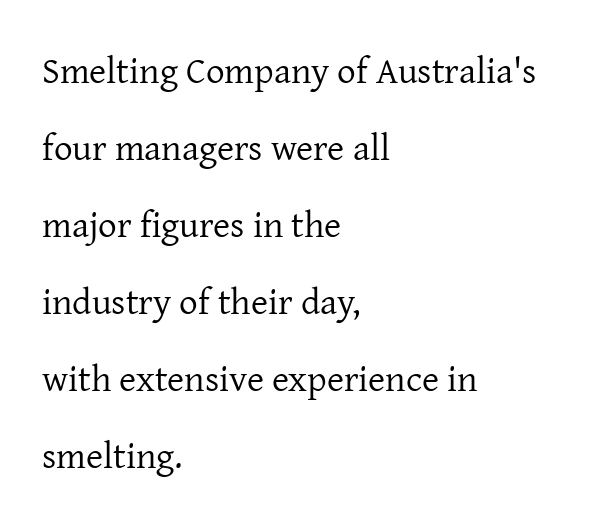
Q: Is the text bold? A: No.
Q: Is the text italic (slanted)? A: No, it is upright.
Q: Is the typeface a serif or a sans-serif typeface? A: Serif.
Q: Is the text underlined? A: No.
Q: How is the paragraph aligned? A: Left-aligned.
Q: Is the spacing between letters normal or unusually wide? A: Normal.
Q: Is the spacing between lines tight, normal or loose? A: Loose.
Q: Width (condensed, normal, or wide)? A: Normal.
Q: Stroke contrast? A: Low.
Q: x-height? A: Medium.
Q: Monospaced? A: No.
